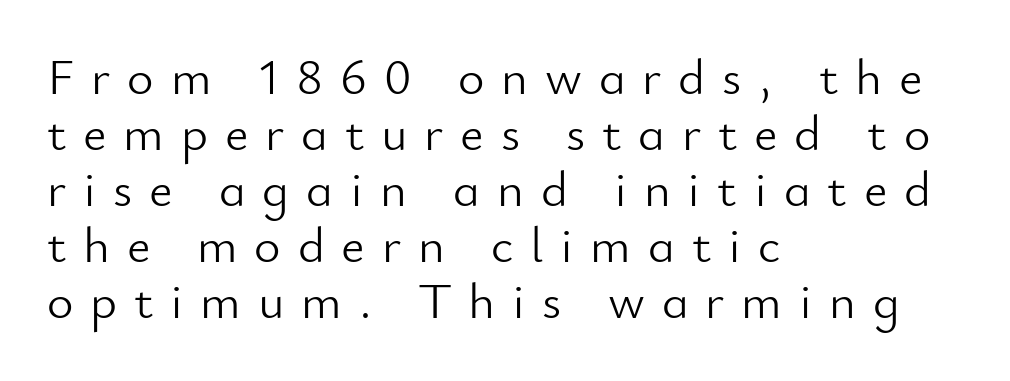
The image shows 51 px light sans-serif type, upright; set left-aligned, tight line spacing (1.1x), unusually wide letter spacing (+0.33 em), not underlined; low stroke contrast and a small x-height.
